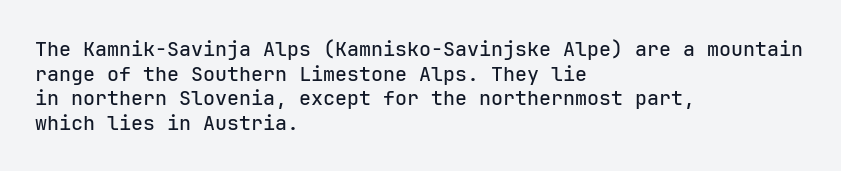
Q: Is the text italic (slanted)? A: No, it is upright.
Q: Is the text underlined? A: No.
Q: How is the paragraph aligned? A: Left-aligned.
Q: Is the spacing between letters normal or unusually wide? A: Normal.
